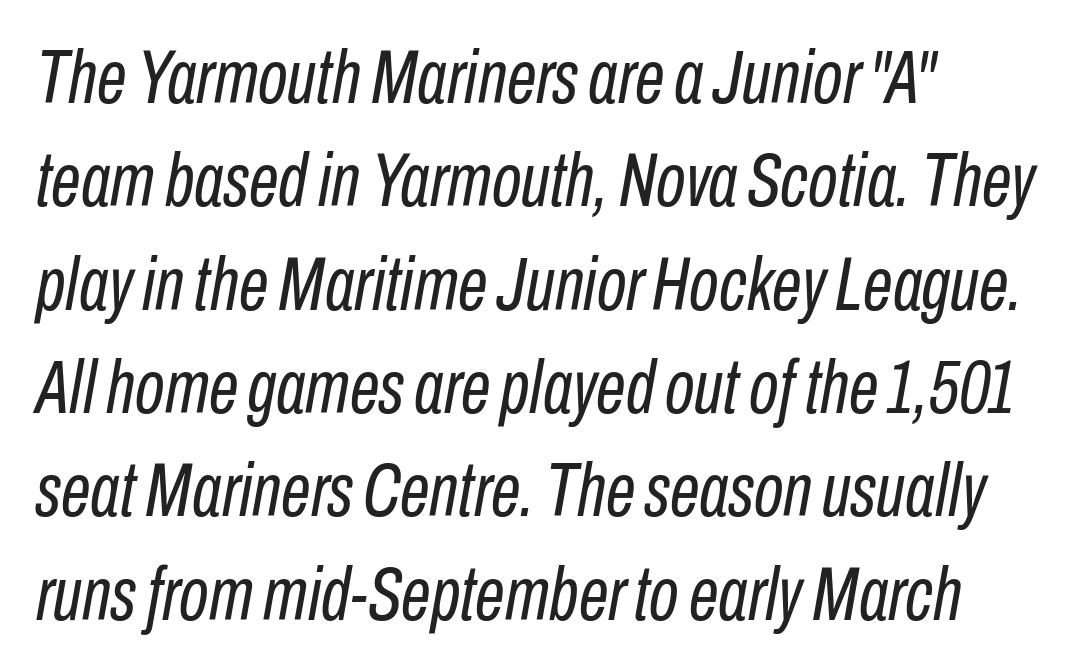
{"italic": "yes", "lean": "right", "slant_degrees": 10, "bold": "no", "weight": "regular", "width": "condensed", "stroke_contrast": "low", "x_height": "medium", "monospaced": "no", "underline": "no", "align": "left", "line_spacing": "normal", "line_spacing_ratio": 1.36, "letter_spacing": "normal", "letter_spacing_em": 0.0, "glyph_px": 76}
